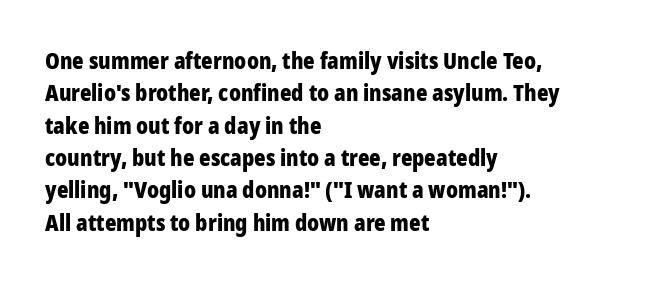
Q: Is the text bold? A: Yes.
Q: Is the text italic (slanted)? A: No, it is upright.
Q: Is the text underlined? A: No.
Q: How is the paragraph aligned? A: Left-aligned.
Q: Is the spacing between letters normal or unusually wide? A: Normal.
Q: Is the spacing between lines tight, normal or loose? A: Normal.
